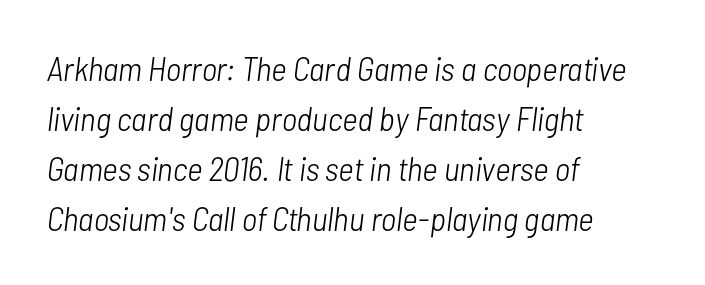
Q: Is the text bold? A: No.
Q: Is the text italic (slanted)? A: Yes, it leans right by about 7 degrees.
Q: Is the text underlined? A: No.
Q: How is the paragraph aligned? A: Left-aligned.
Q: Is the spacing between letters normal or unusually wide? A: Normal.
Q: Is the spacing between lines tight, normal or loose? A: Normal.
Q: Width (condensed, normal, or wide)? A: Condensed.
Q: Stroke contrast? A: Low.
Q: x-height? A: Medium.
Q: Monospaced? A: No.
